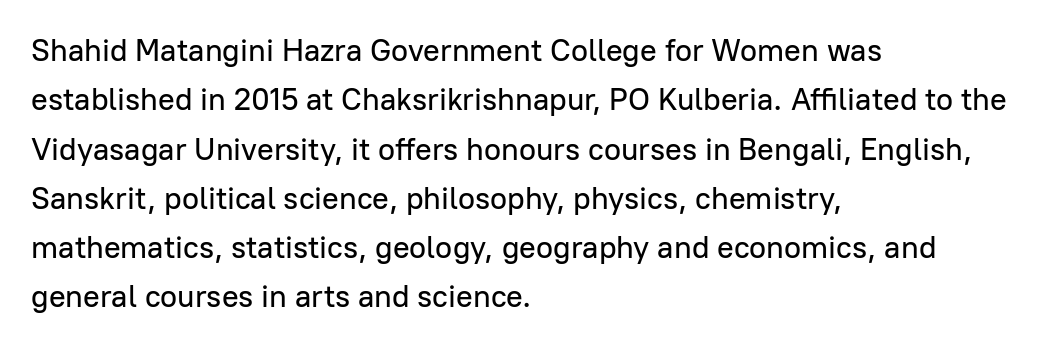
Q: Is the text italic (slanted)? A: No, it is upright.
Q: Is the typeface a serif or a sans-serif typeface? A: Sans-serif.
Q: Is the text underlined? A: No.
Q: How is the paragraph aligned? A: Left-aligned.
Q: Is the spacing between letters normal or unusually wide? A: Normal.
Q: Is the spacing between lines tight, normal or loose? A: Normal.
Q: Width (condensed, normal, or wide)? A: Normal.
Q: Stroke contrast? A: Low.
Q: x-height? A: Medium.
Q: Monospaced? A: No.
